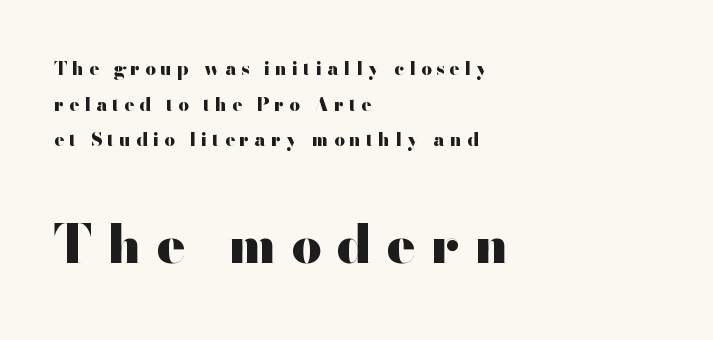
{"serif": "no", "italic": "no", "bold": "yes", "weight": "heavy", "width": "wide", "stroke_contrast": "high", "x_height": "small", "monospaced": "no", "underline": "no", "align": "left", "line_spacing": "loose", "line_spacing_ratio": 1.98, "letter_spacing": "wide", "letter_spacing_em": 0.28, "larger_block": "second", "size_ratio": 2.94, "glyph_px": 53}
